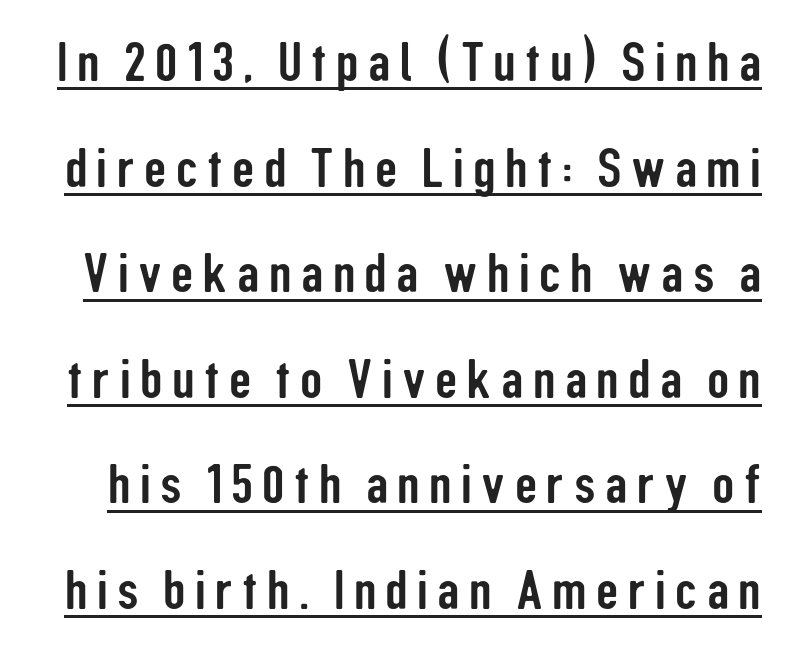
Caption: lettering with a line underneath. Students, observe: this is what heavily led, spacious text looks like. The characters display no serif detailing; their extremities are plain. Tall strokes in this sample are plumb rather than angled. Character widths vary here, with narrow letters taking less room than wide ones.
